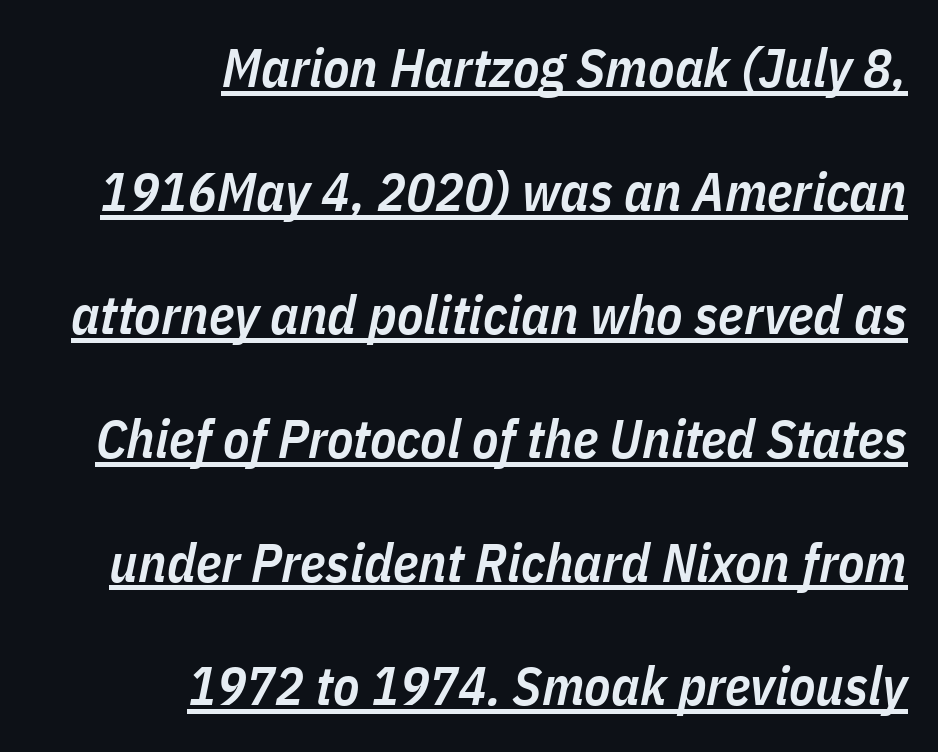
Observe the ordinary spacing: letters are neighbours, not strangers. A somewhat darkened texture: the type is semibold rather than bold. There's an unmistakable incline to the writing here. Underlining? Definitely there. Varying glyph widths throughout — classic text-font behaviour.
